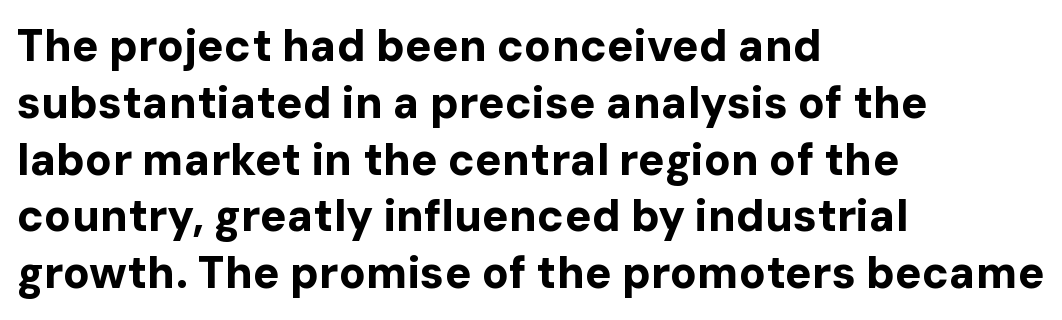
Q: Is the text bold? A: Yes.
Q: Is the text italic (slanted)? A: No, it is upright.
Q: Is the typeface a serif or a sans-serif typeface? A: Sans-serif.
Q: Is the text underlined? A: No.
Q: How is the paragraph aligned? A: Left-aligned.
Q: Is the spacing between letters normal or unusually wide? A: Normal.
Q: Is the spacing between lines tight, normal or loose? A: Normal.
Q: Width (condensed, normal, or wide)? A: Normal.
Q: Stroke contrast? A: Low.
Q: x-height? A: Medium.
Q: Monospaced? A: No.
